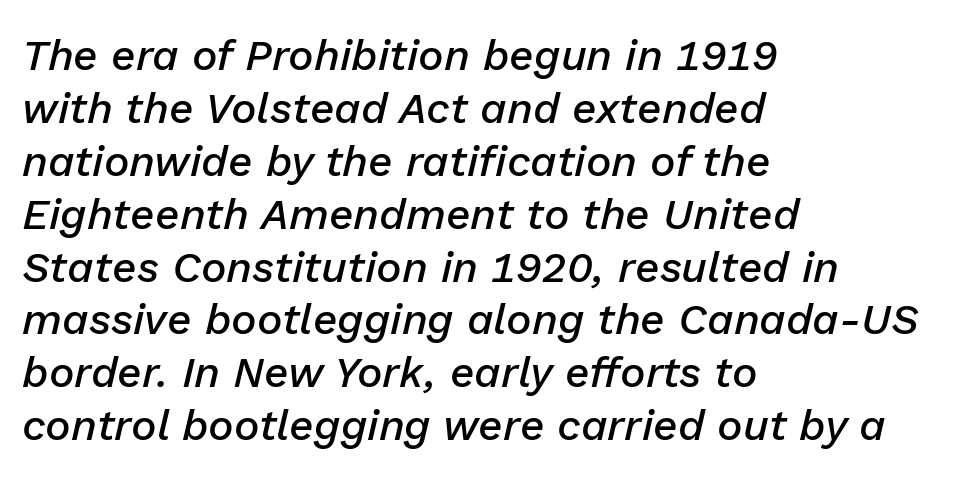
The image shows 43 px semibold type, italic (leaning right); set left-aligned, line spacing 1.23x, normal letter spacing, not underlined; low stroke contrast and a medium x-height.
